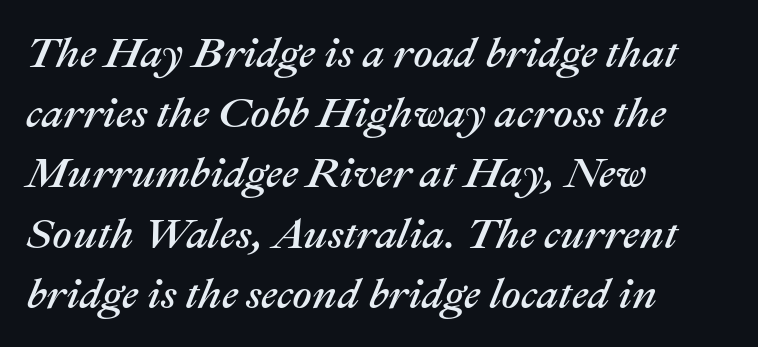
The words here are not underlined. In terms of letterspacing, this is plain default setting. Compared with a centered layout, this one pins lines to the left instead. Slant detected: the letters are inclined. If you measured baseline to baseline, you'd find a middling distance.
